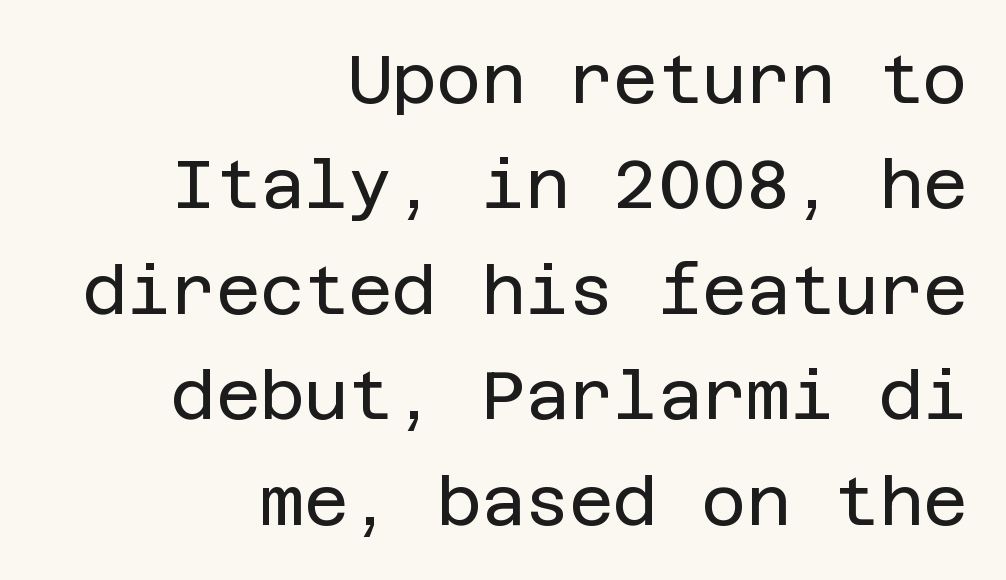
Q: Is the text bold? A: No.
Q: Is the text italic (slanted)? A: No, it is upright.
Q: Is the typeface a serif or a sans-serif typeface? A: Sans-serif.
Q: Is the text underlined? A: No.
Q: How is the paragraph aligned? A: Right-aligned.
Q: Is the spacing between letters normal or unusually wide? A: Normal.
Q: Is the spacing between lines tight, normal or loose? A: Normal.
Q: Width (condensed, normal, or wide)? A: Normal.
Q: Stroke contrast? A: Low.
Q: x-height? A: Large.
